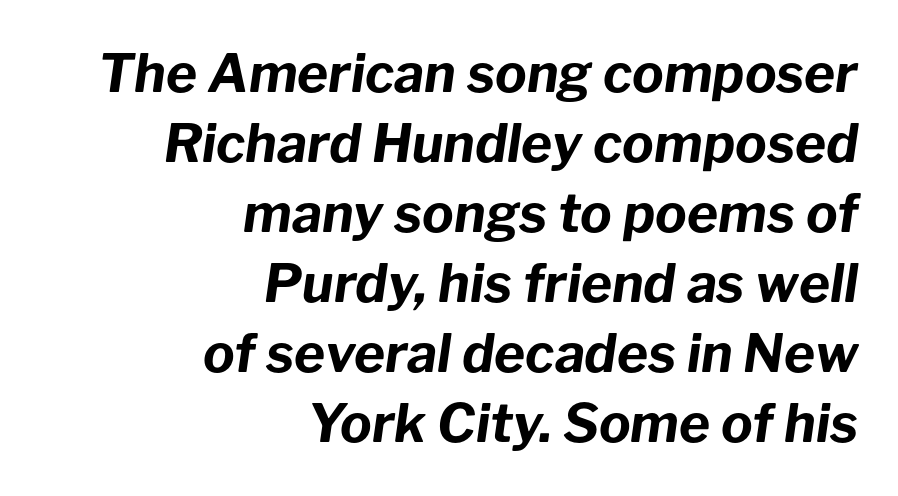
{"italic": "yes", "lean": "right", "slant_degrees": 8, "bold": "yes", "weight": "bold", "width": "normal", "stroke_contrast": "low", "x_height": "medium", "monospaced": "no", "underline": "no", "align": "right", "line_spacing": "normal", "line_spacing_ratio": 1.32, "letter_spacing": "normal", "letter_spacing_em": 0.0, "glyph_px": 53}
